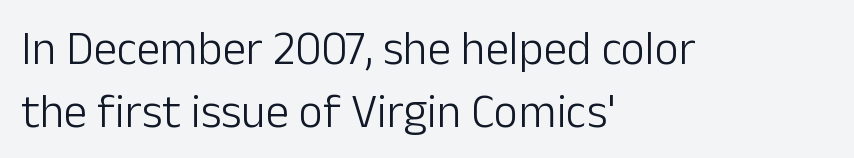
The image shows 47 px light sans-serif type, upright; set left-aligned, normal line spacing (1.34x), normal letter spacing, not underlined; low stroke contrast and a medium x-height.
